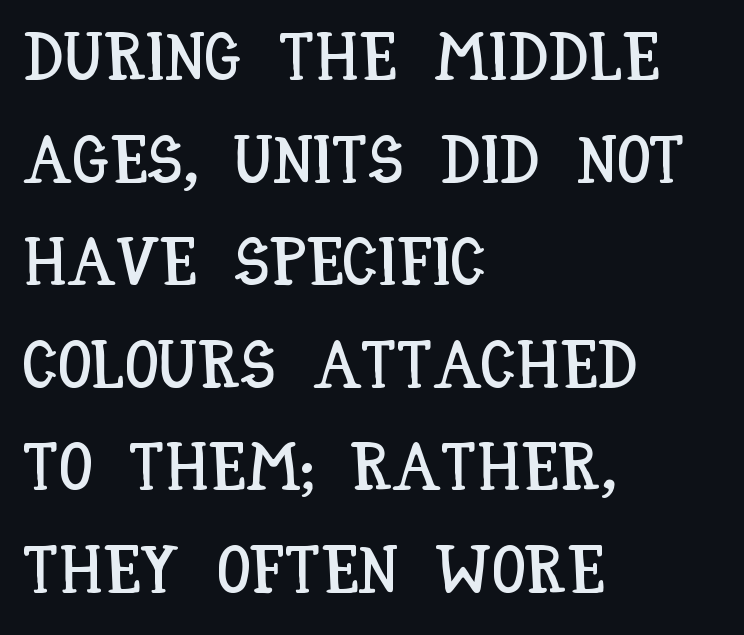
{"italic": "no", "width": "condensed", "stroke_contrast": "low", "x_height": "large", "monospaced": "no", "underline": "no", "align": "left", "line_spacing": "normal", "line_spacing_ratio": 1.53, "letter_spacing": "normal", "letter_spacing_em": 0.0, "glyph_px": 67}
